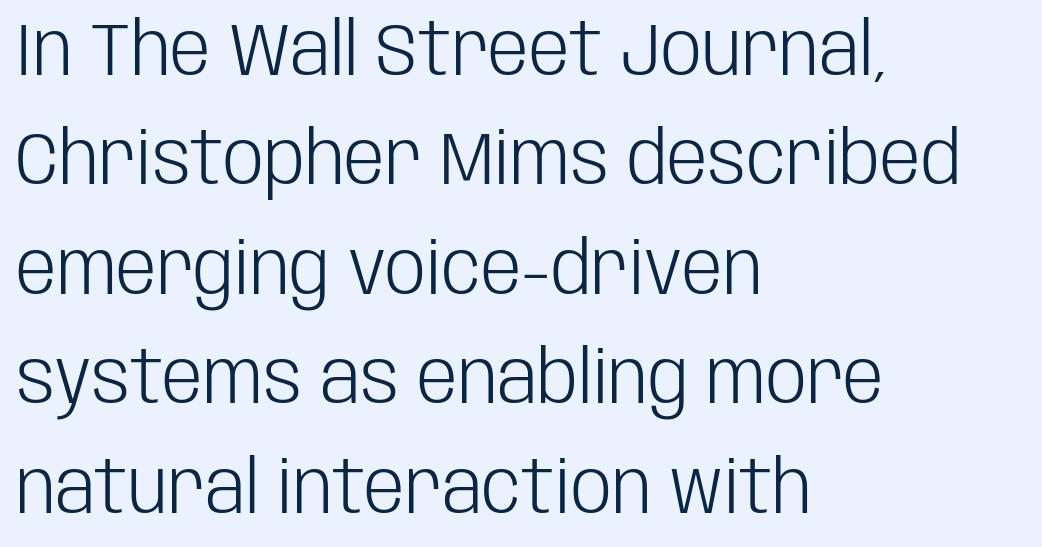
The image shows 73 px light, condensed sans-serif type, upright; set left-aligned, normal line spacing (1.5x), normal letter spacing, not underlined; low stroke contrast and a large x-height.
